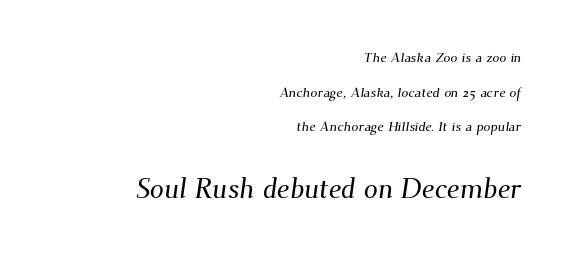
Q: Is the typeface a serif or a sans-serif typeface? A: Serif.
Q: Is the text underlined? A: No.
Q: How is the paragraph aligned? A: Right-aligned.
Q: Is the spacing between letters normal or unusually wide? A: Normal.
Q: Is the spacing between lines tight, normal or loose? A: Loose.
Q: Which block of text is set in a larger size, the first (top) or the second (bottom)? A: The second (bottom) one.
Q: Width (condensed, normal, or wide)? A: Normal.
Q: Stroke contrast? A: Medium.
Q: x-height? A: Small.
Q: Monospaced? A: No.
